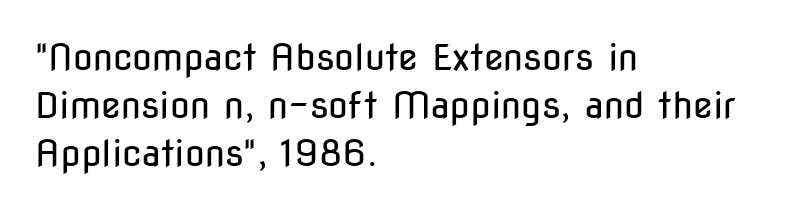
Q: Is the text bold? A: No.
Q: Is the text italic (slanted)? A: No, it is upright.
Q: Is the typeface a serif or a sans-serif typeface? A: Sans-serif.
Q: Is the text underlined? A: No.
Q: How is the paragraph aligned? A: Left-aligned.
Q: Is the spacing between letters normal or unusually wide? A: Normal.
Q: Is the spacing between lines tight, normal or loose? A: Normal.
Q: Width (condensed, normal, or wide)? A: Condensed.
Q: Stroke contrast? A: Low.
Q: x-height? A: Medium.
Q: Monospaced? A: No.
